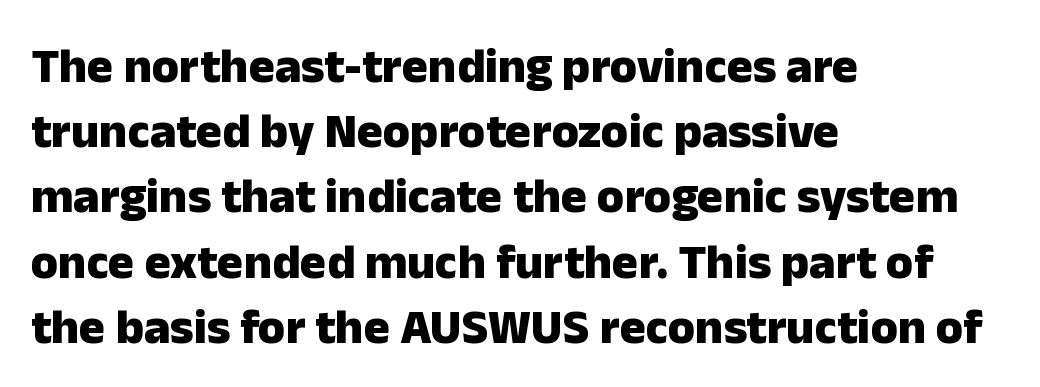
Q: Is the text bold? A: Yes.
Q: Is the text italic (slanted)? A: No, it is upright.
Q: Is the typeface a serif or a sans-serif typeface? A: Sans-serif.
Q: Is the text underlined? A: No.
Q: How is the paragraph aligned? A: Left-aligned.
Q: Is the spacing between letters normal or unusually wide? A: Normal.
Q: Is the spacing between lines tight, normal or loose? A: Normal.
Q: Width (condensed, normal, or wide)? A: Normal.
Q: Stroke contrast? A: Low.
Q: x-height? A: Medium.
Q: Monospaced? A: No.
